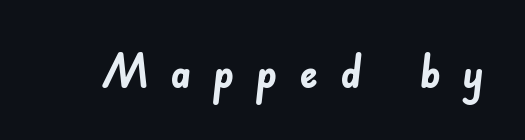
The image shows 47 px semibold sans-serif type; set unusually wide letter spacing (+0.46 em), not underlined; low stroke contrast and a small x-height.
